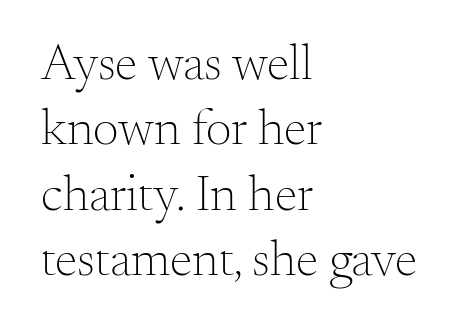
Descender tails drop into unmarked territory. Is the type heavy? It reads as light-to-regular instead. How are the letters spaced? Ordinarily, with no added tracking. Observe the serifs anchoring each vertical stroke in this sample.
